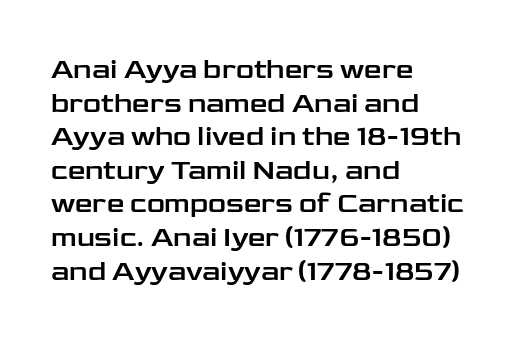
Glance below the letters and you will spot only blank space. Proportional: the letters do not fall into vertical columns. Inter-character spacing is left at the font's built-in metrics. The designer went with a sans here, leaving each stem footless.
